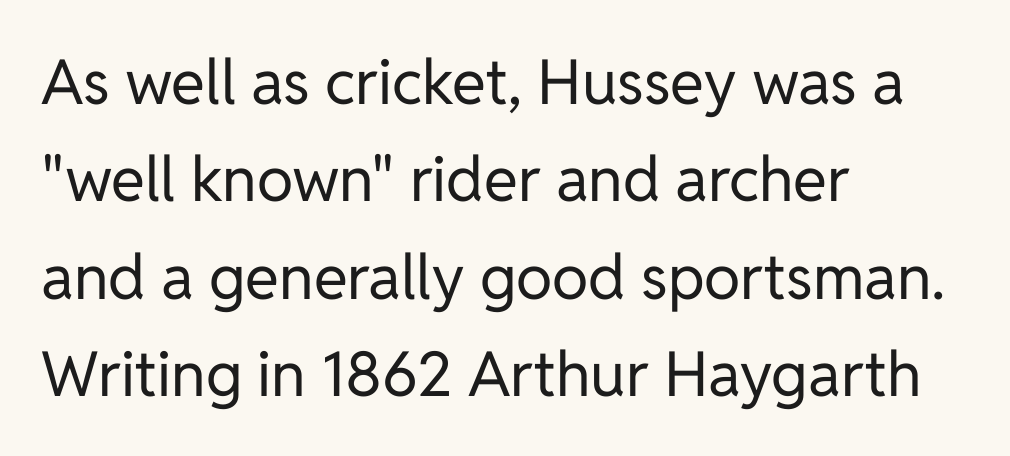
{"serif": "no", "italic": "no", "bold": "no", "weight": "regular", "width": "normal", "stroke_contrast": "low", "x_height": "medium", "monospaced": "no", "underline": "no", "align": "left", "line_spacing": "normal", "line_spacing_ratio": 1.57, "letter_spacing": "normal", "letter_spacing_em": 0.0, "glyph_px": 62}
